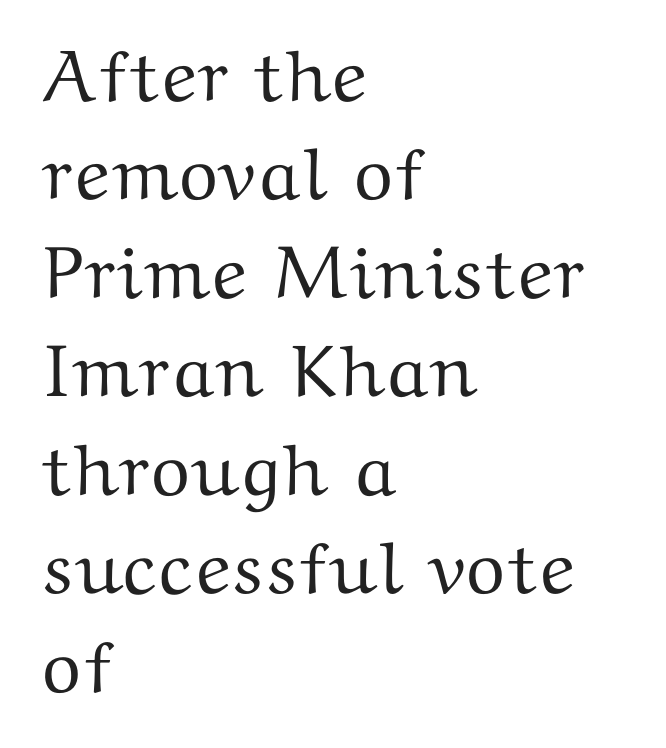
Just letters on the line, the space beneath them empty. Type style note: has serifs. The letters stand upright; this is a roman face. Vertical spacing — default. Each word holds together tightly as a unit, with standard inter-letter gaps. The rag falls on the right side of this text block.
